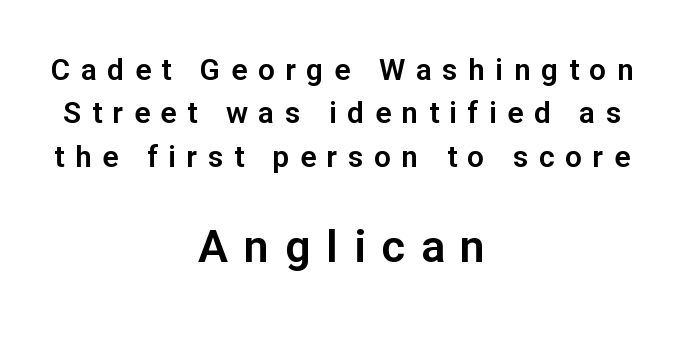
Q: Is the text italic (slanted)? A: No, it is upright.
Q: Is the typeface a serif or a sans-serif typeface? A: Sans-serif.
Q: Is the text underlined? A: No.
Q: How is the paragraph aligned? A: Centered.
Q: Is the spacing between letters normal or unusually wide? A: Unusually wide.
Q: Is the spacing between lines tight, normal or loose? A: Normal.
Q: Which block of text is set in a larger size, the first (top) or the second (bottom)? A: The second (bottom) one.
Q: Width (condensed, normal, or wide)? A: Normal.
Q: Stroke contrast? A: Low.
Q: x-height? A: Medium.
Q: Monospaced? A: No.
